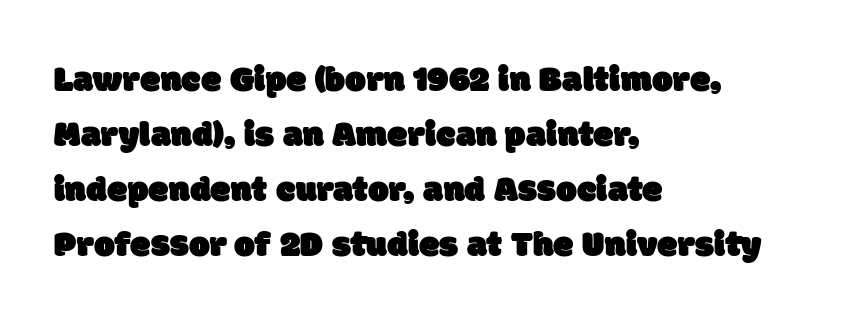
The image shows 37 px sans-serif type; set left-aligned, normal line spacing (1.49x), normal letter spacing, not underlined; low stroke contrast and a large x-height.
